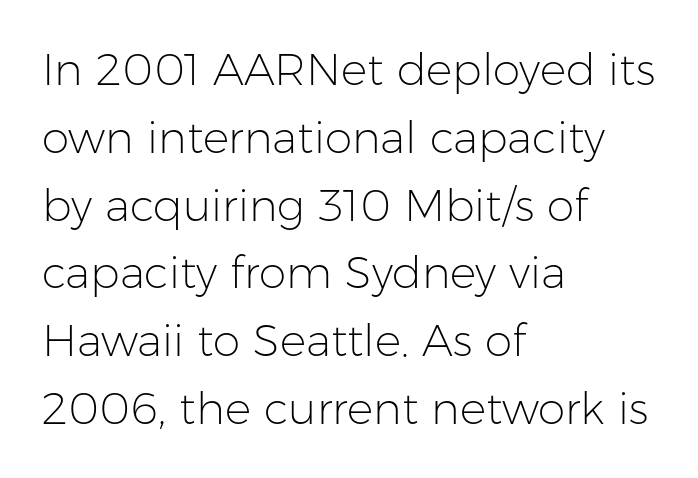
Q: Is the text bold? A: No.
Q: Is the text italic (slanted)? A: No, it is upright.
Q: Is the typeface a serif or a sans-serif typeface? A: Sans-serif.
Q: Is the text underlined? A: No.
Q: How is the paragraph aligned? A: Left-aligned.
Q: Is the spacing between letters normal or unusually wide? A: Normal.
Q: Is the spacing between lines tight, normal or loose? A: Normal.
Q: Width (condensed, normal, or wide)? A: Normal.
Q: Stroke contrast? A: Low.
Q: x-height? A: Medium.
Q: Monospaced? A: No.
